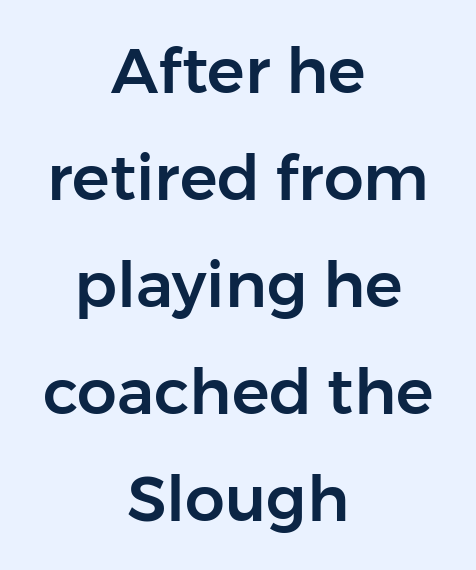
What stands out about the letter spacing? Nothing — it is the standard amount. Line spacing here is normal. Every row of glyphs is offset so its center matches the block's center. The space beneath each line is pristine and unruled. Each letter keeps its own natural width here, so spacing adapts to shape.
